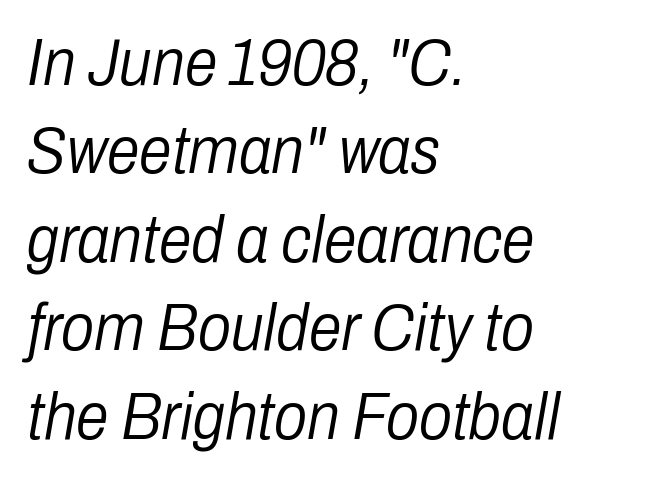
{"italic": "yes", "lean": "right", "slant_degrees": 10, "bold": "no", "weight": "light", "width": "condensed", "stroke_contrast": "low", "x_height": "medium", "monospaced": "no", "underline": "no", "align": "left", "line_spacing": "normal", "line_spacing_ratio": 1.34, "letter_spacing": "normal", "letter_spacing_em": 0.0, "glyph_px": 66}
